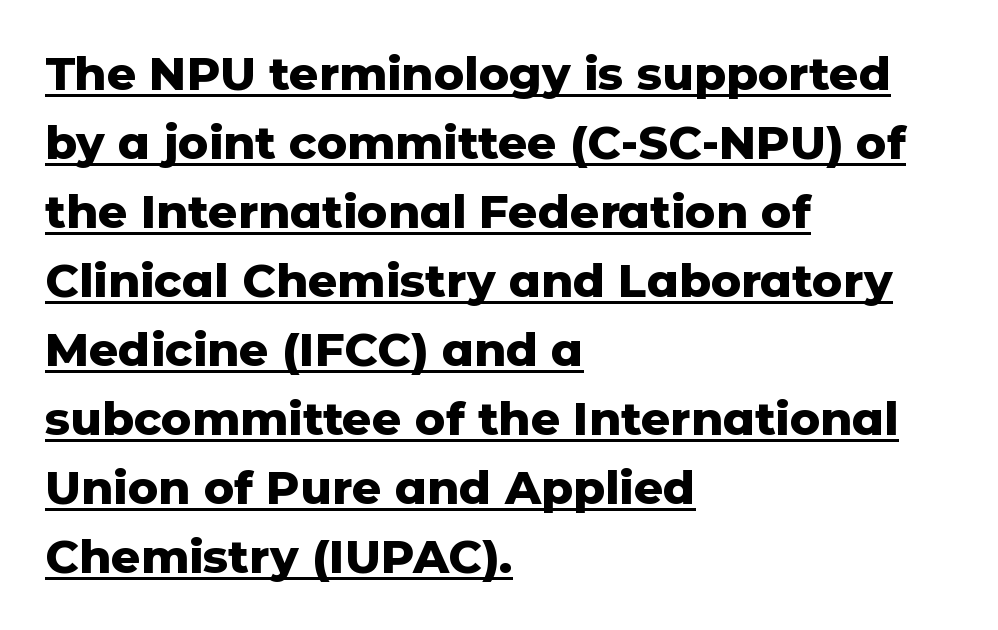
Q: Is the text bold? A: Yes.
Q: Is the text italic (slanted)? A: No, it is upright.
Q: Is the typeface a serif or a sans-serif typeface? A: Sans-serif.
Q: Is the text underlined? A: Yes.
Q: How is the paragraph aligned? A: Left-aligned.
Q: Is the spacing between letters normal or unusually wide? A: Normal.
Q: Is the spacing between lines tight, normal or loose? A: Normal.
Q: Width (condensed, normal, or wide)? A: Normal.
Q: Stroke contrast? A: Low.
Q: x-height? A: Medium.
Q: Monospaced? A: No.
